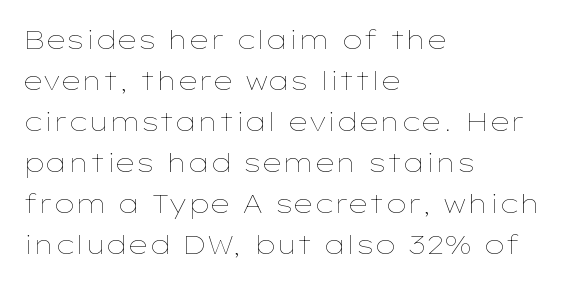
The image shows 26 px text type, upright; set left-aligned, normal line spacing (1.58x), normal letter spacing, not underlined.
